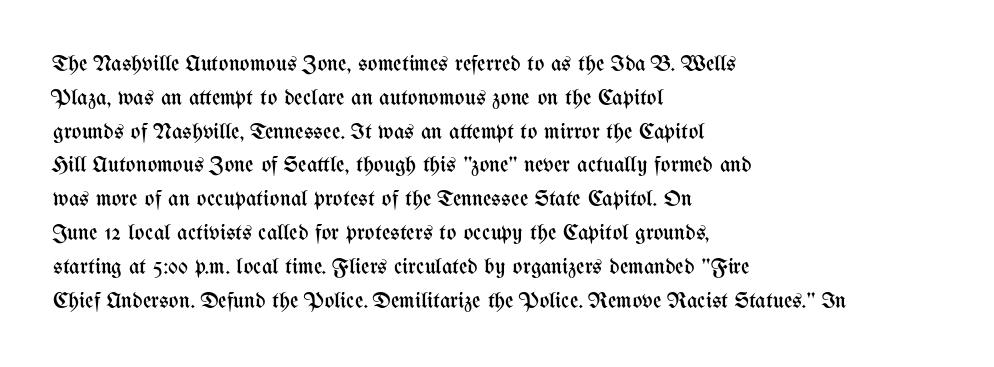
Just letters on the line, the space beneath them empty. Evenly set lines give the paragraph a standard silhouette. Heft: none added — not bold. Notice how the passage keeps a crisp vertical edge on the left only. No extra tracking has been applied to these lines. A roman cut, with each character standing at attention.
